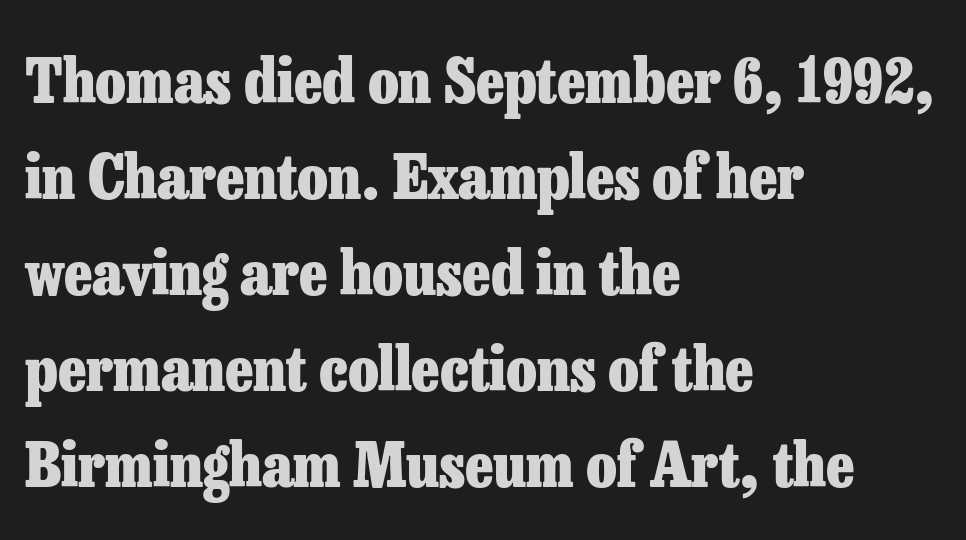
The image shows 62 px heavy serif type, upright; set left-aligned, normal line spacing (1.55x), normal letter spacing, not underlined; low stroke contrast and a medium x-height.
